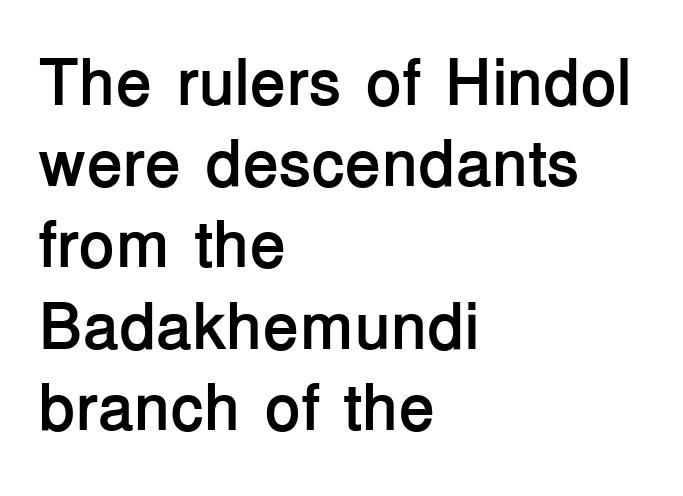
Every letter is thick-stroked: bold, no question. The letters carry no serifs — their stems end cleanly without finishing strokes. It's the straight-up-and-down kind of type. Does extra space separate the letters? No, they use regular spacing. These lines stack with their left ends in a neat column. Varying glyph widths throughout — classic text-font behaviour.
